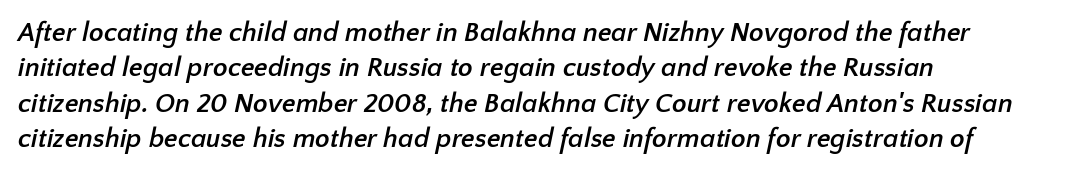
The image shows 27 px bold type; set left-aligned, normal line spacing (1.31x), normal letter spacing, not underlined.
